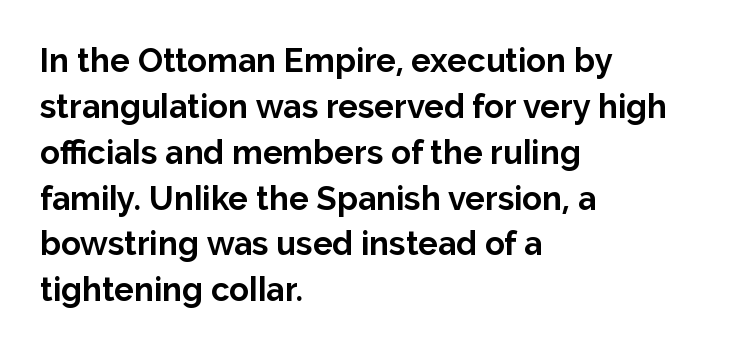
The image shows 33 px bold sans-serif type, upright; set left-aligned, normal line spacing (1.39x), normal letter spacing, not underlined; low stroke contrast and a medium x-height.
